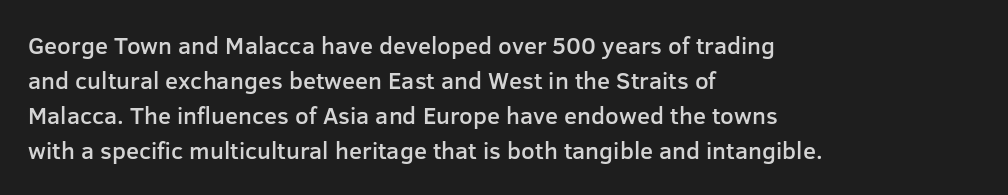
{"italic": "no", "bold": "semi", "underline": "no", "align": "left", "line_spacing": "normal", "line_spacing_ratio": 1.46, "letter_spacing": "normal", "letter_spacing_em": 0.0, "glyph_px": 24}
